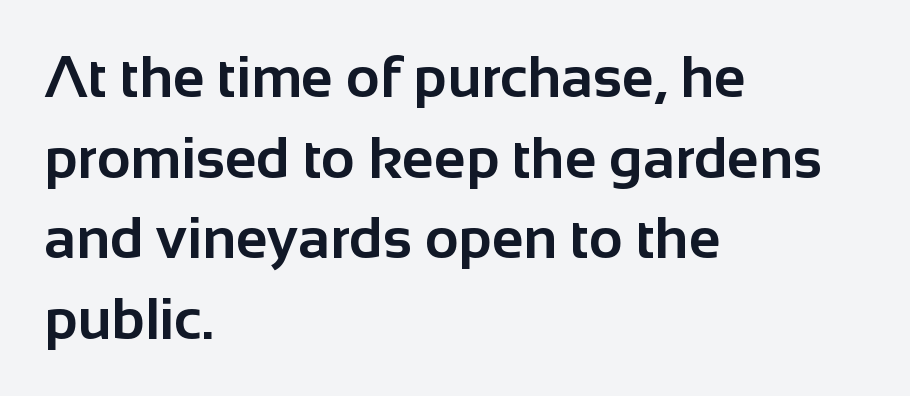
Q: Is the text bold? A: Yes.
Q: Is the text italic (slanted)? A: No, it is upright.
Q: Is the typeface a serif or a sans-serif typeface? A: Sans-serif.
Q: Is the text underlined? A: No.
Q: How is the paragraph aligned? A: Left-aligned.
Q: Is the spacing between letters normal or unusually wide? A: Normal.
Q: Is the spacing between lines tight, normal or loose? A: Normal.
Q: Width (condensed, normal, or wide)? A: Normal.
Q: Stroke contrast? A: Low.
Q: x-height? A: Medium.
Q: Monospaced? A: No.
